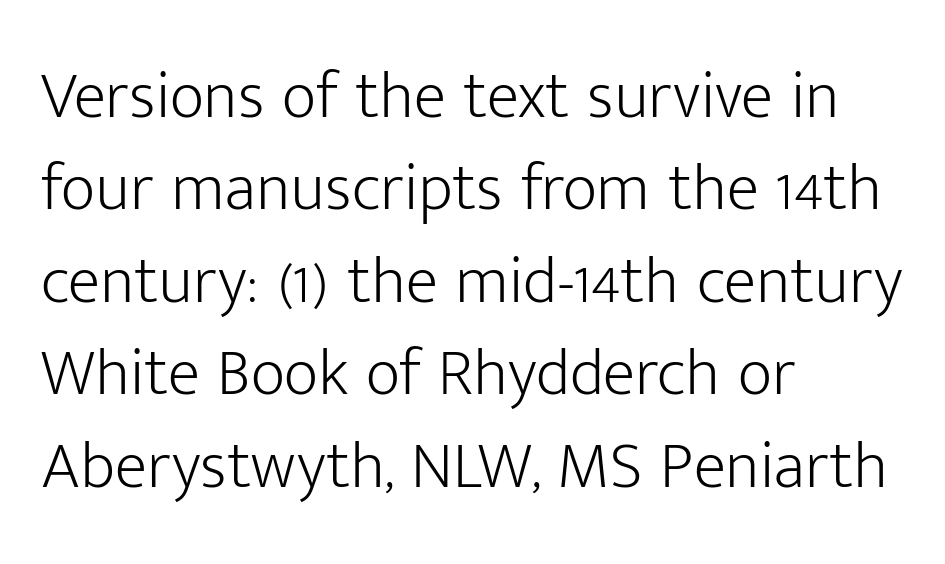
{"serif": "no", "italic": "no", "bold": "no", "weight": "light", "width": "normal", "stroke_contrast": "low", "x_height": "medium", "monospaced": "no", "underline": "no", "align": "left", "line_spacing": "normal", "line_spacing_ratio": 1.38, "letter_spacing": "normal", "letter_spacing_em": 0.0, "glyph_px": 67}
